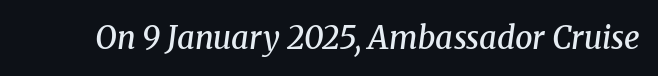
Each letter keeps its own natural width here, so spacing adapts to shape. The whole block is typeset with a tilt. Characters follow at the spacing the type designer built in. Compared with an ordinary text face, these strokes are moderately heavier — a semibold.
